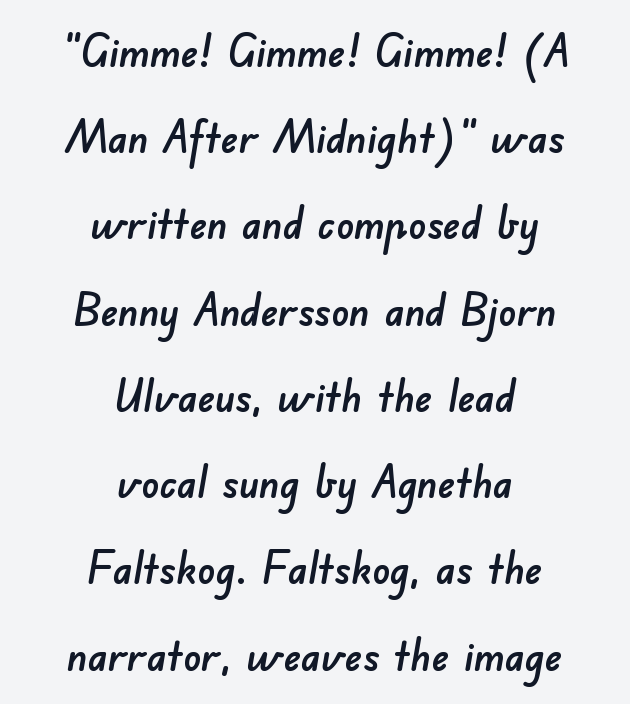
The image shows 44 px sans-serif type; set centered, loose line spacing (1.96x), normal letter spacing, not underlined; low stroke contrast and a small x-height.
